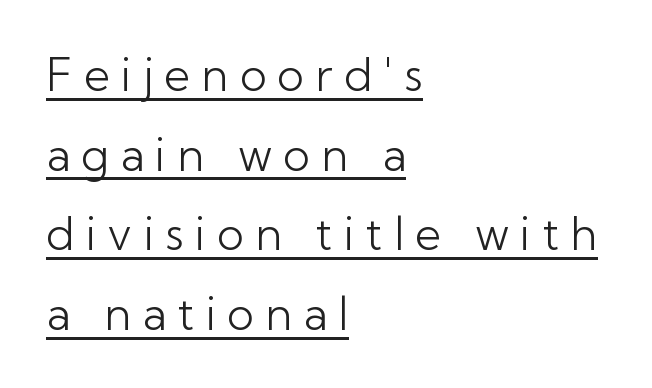
{"serif": "no", "italic": "no", "bold": "no", "weight": "light", "width": "normal", "stroke_contrast": "low", "x_height": "medium", "monospaced": "no", "underline": "yes", "align": "left", "line_spacing_ratio": 1.77, "letter_spacing": "wide", "letter_spacing_em": 0.25, "glyph_px": 45}
